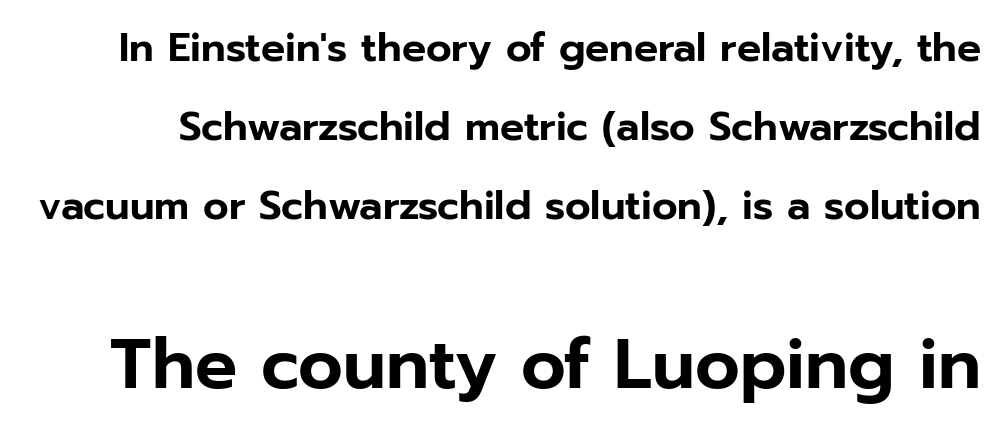
The image shows 70 px sans-serif type, upright; set loose line spacing (1.98x), normal letter spacing, not underlined; the second (bottom) block is 1.75x larger; low stroke contrast and a medium x-height.
